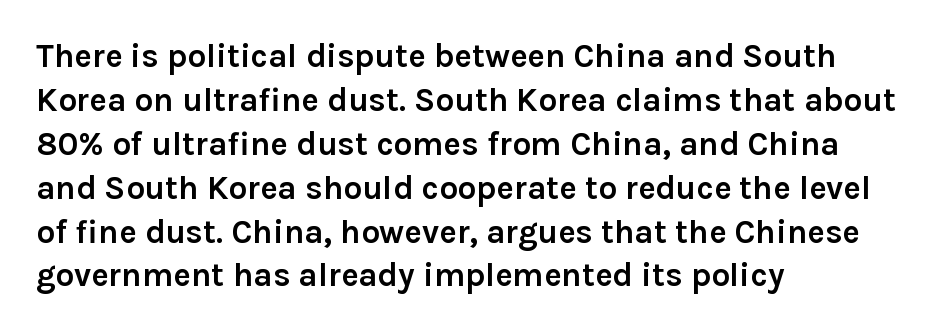
The image shows 33 px semibold sans-serif type, upright; set left-aligned, normal line spacing (1.33x), normal letter spacing, not underlined; low stroke contrast and a medium x-height.
